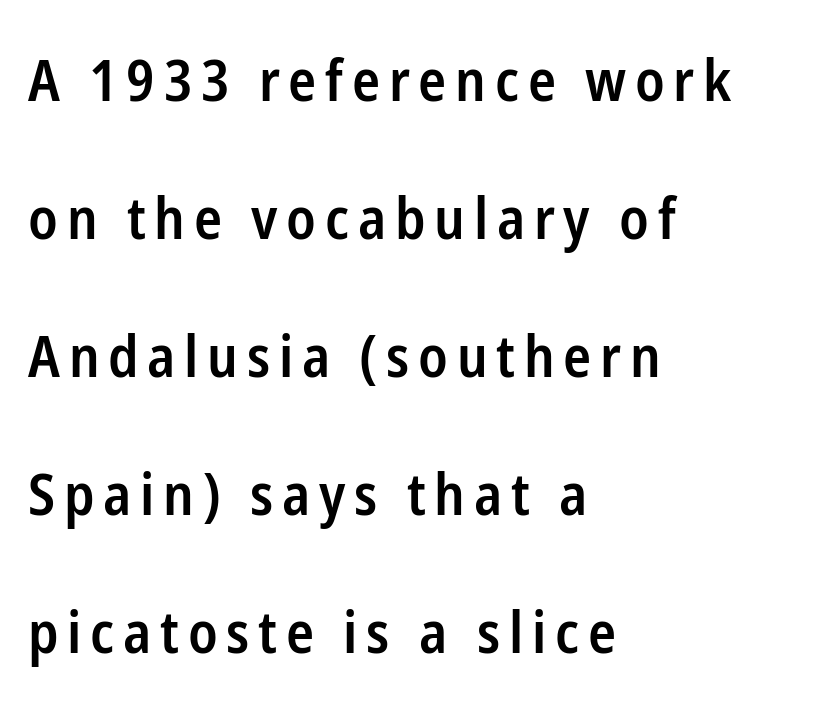
What weight is shown? A semibold, between regular and bold. A typesetter would call this proportional, since set widths differ per character. A sans-serif font was chosen for this passage. The lines are quadded left. Italic: no, the glyphs are upright roman.
